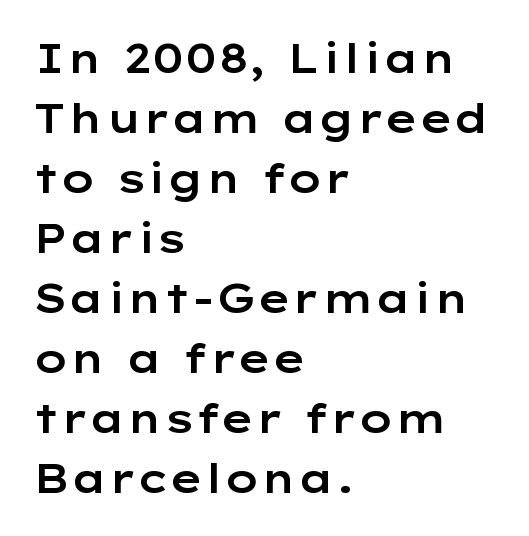
The image shows 40 px wide sans-serif type, upright; set left-aligned, normal line spacing (1.5x), normal letter spacing, not underlined; low stroke contrast and a medium x-height.
